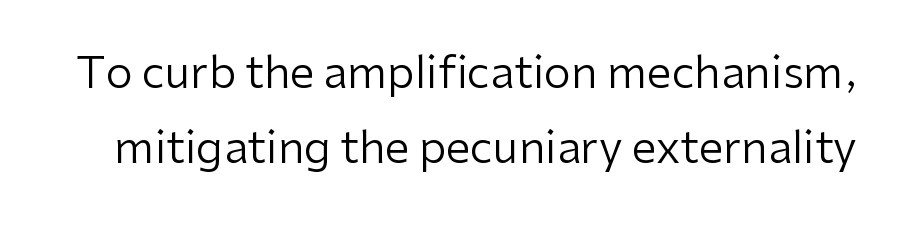
Q: Is the text bold? A: No.
Q: Is the text italic (slanted)? A: No, it is upright.
Q: Is the typeface a serif or a sans-serif typeface? A: Sans-serif.
Q: Is the text underlined? A: No.
Q: Is the spacing between letters normal or unusually wide? A: Normal.
Q: Is the spacing between lines tight, normal or loose? A: Normal.
Q: Width (condensed, normal, or wide)? A: Normal.
Q: Stroke contrast? A: Low.
Q: x-height? A: Medium.
Q: Monospaced? A: No.
